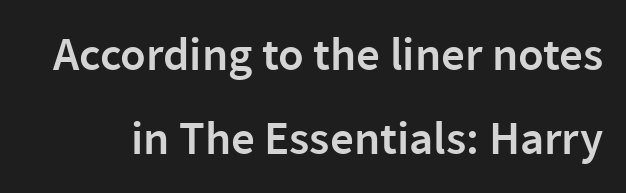
{"serif": "no", "italic": "no", "bold": "semi", "weight": "semibold", "width": "normal", "stroke_contrast": "low", "x_height": "medium", "monospaced": "no", "underline": "no", "line_spacing_ratio": 1.78, "letter_spacing": "normal", "letter_spacing_em": 0.0, "glyph_px": 47}
